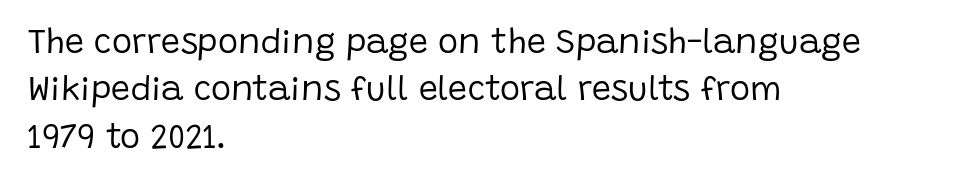
Q: Is the text bold? A: No.
Q: Is the text italic (slanted)? A: No, it is upright.
Q: Is the typeface a serif or a sans-serif typeface? A: Sans-serif.
Q: Is the text underlined? A: No.
Q: How is the paragraph aligned? A: Left-aligned.
Q: Is the spacing between letters normal or unusually wide? A: Normal.
Q: Is the spacing between lines tight, normal or loose? A: Normal.
Q: Width (condensed, normal, or wide)? A: Normal.
Q: Stroke contrast? A: Low.
Q: x-height? A: Large.
Q: Monospaced? A: No.
